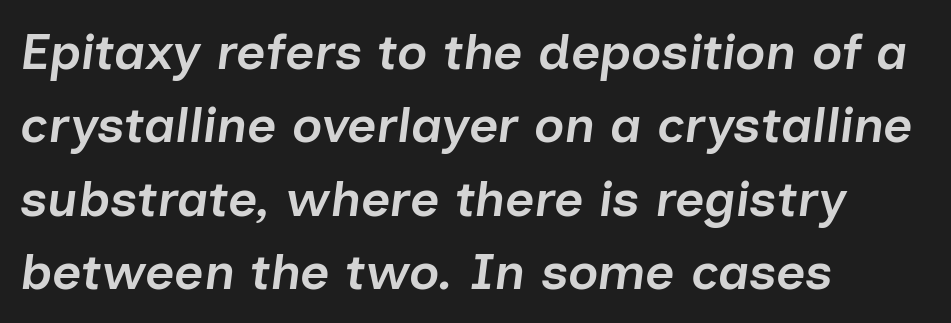
The image shows 51 px semibold type, italic (leaning right); set left-aligned, normal line spacing (1.44x), normal letter spacing, not underlined; low stroke contrast and a medium x-height.
